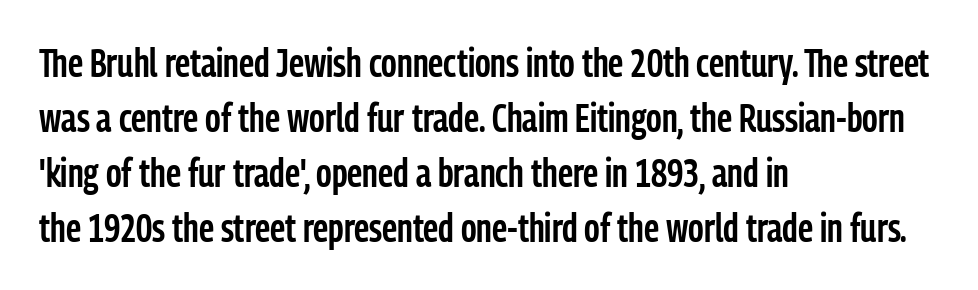
Q: Is the text bold? A: Semi-bold.
Q: Is the text italic (slanted)? A: No, it is upright.
Q: Is the typeface a serif or a sans-serif typeface? A: Sans-serif.
Q: Is the text underlined? A: No.
Q: How is the paragraph aligned? A: Left-aligned.
Q: Is the spacing between letters normal or unusually wide? A: Normal.
Q: Is the spacing between lines tight, normal or loose? A: Normal.
Q: Width (condensed, normal, or wide)? A: Condensed.
Q: Stroke contrast? A: Low.
Q: x-height? A: Medium.
Q: Monospaced? A: No.
